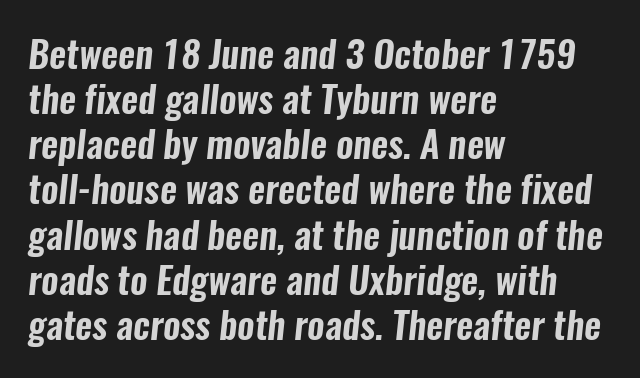
Q: Is the typeface a serif or a sans-serif typeface? A: Sans-serif.
Q: Is the text underlined? A: No.
Q: How is the paragraph aligned? A: Left-aligned.
Q: Is the spacing between letters normal or unusually wide? A: Normal.
Q: Width (condensed, normal, or wide)? A: Condensed.
Q: Stroke contrast? A: Low.
Q: x-height? A: Medium.
Q: Monospaced? A: No.
